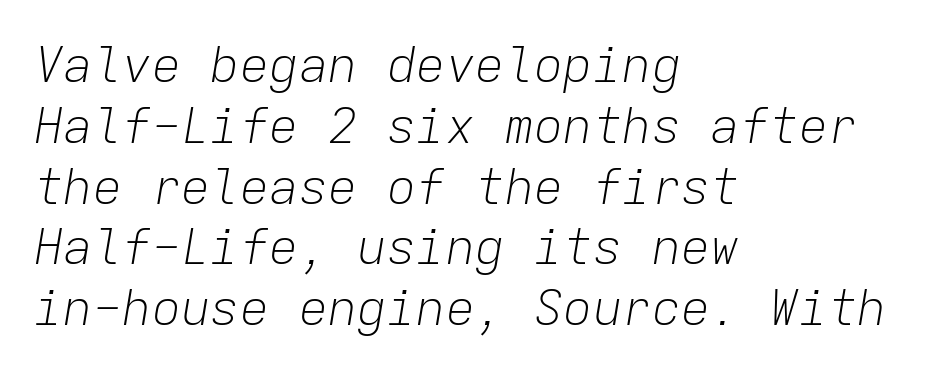
The image shows 49 px light type, italic (leaning right), monospaced; set left-aligned, line spacing 1.24x, normal letter spacing, not underlined; low stroke contrast and a medium x-height.
